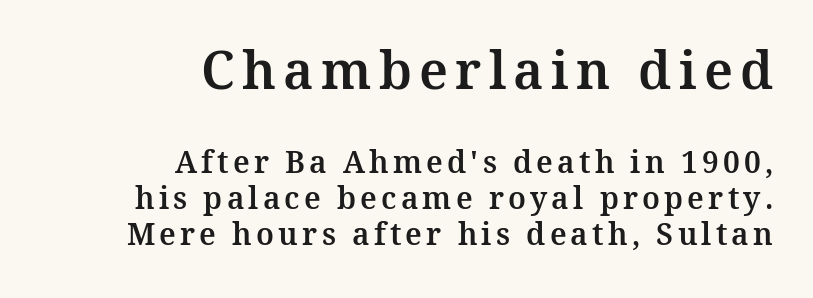
The image shows 52 px serif type, upright; set right-aligned, line spacing 1.21x, not underlined; the first (top) block is 1.73x larger; medium stroke contrast and a medium x-height.
